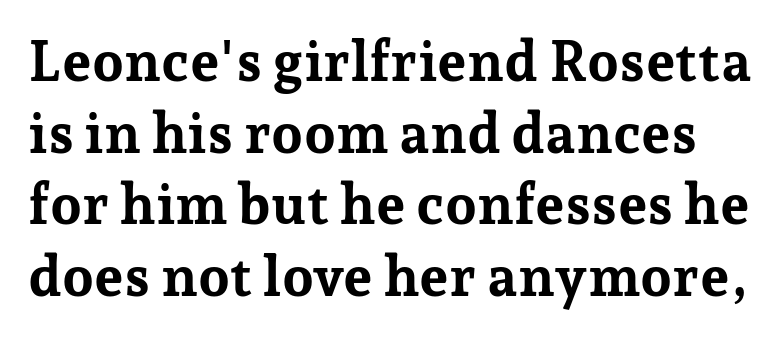
The letters sit at their default tracking, neither squeezed nor spread. In terms of weight, the rendering is a true, heavy bold. Character widths vary here, with narrow letters taking less room than wide ones. The string is rendered with underlining switched off. The space between consecutive lines is moderate.
